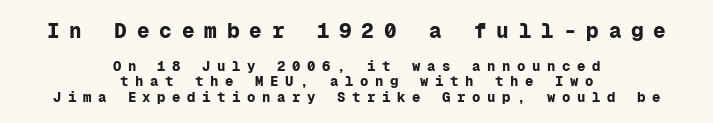
The image shows 21 px bold type, upright; set centered, tight line spacing (1.1x), unusually wide letter spacing (+0.47 em), not underlined; the first (top) block is 1.5x larger.
